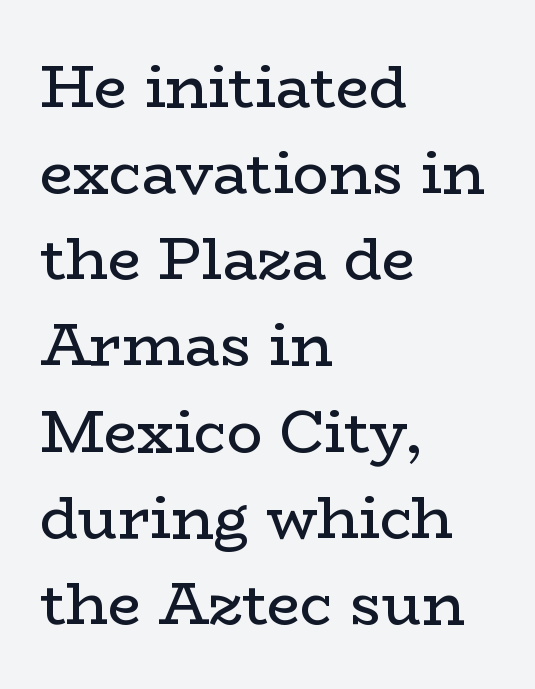
The image shows 59 px regular-weight, wide serif type, upright; set left-aligned, normal line spacing (1.46x), normal letter spacing, not underlined; low stroke contrast and a medium x-height.
